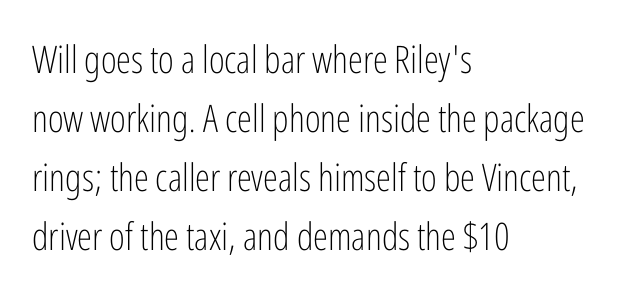
{"serif": "no", "italic": "no", "bold": "no", "weight": "light", "width": "condensed", "stroke_contrast": "low", "x_height": "medium", "monospaced": "no", "underline": "no", "align": "left", "line_spacing": "normal", "line_spacing_ratio": 1.55, "letter_spacing": "normal", "letter_spacing_em": 0.0, "glyph_px": 38}
